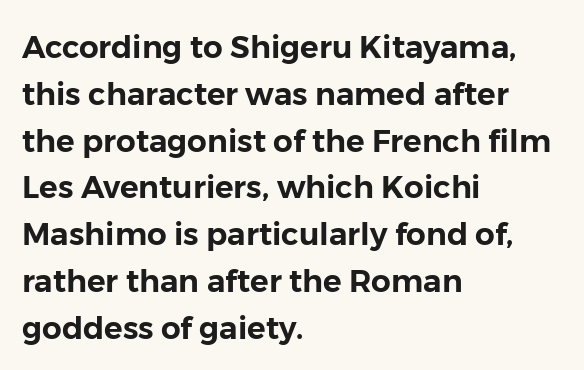
Short note: letters normally spaced. Nope, not italic — everything's standing straight. Each letter's strokes conclude bluntly, with no projecting serifs. The space beneath each line is pristine and unruled. The rag falls on the right side of this text block. Interline gaps are of average width in this sample.
